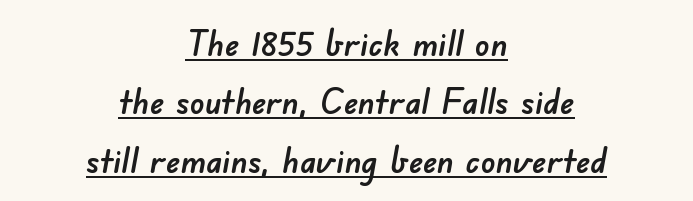
{"serif": "no", "width": "normal", "stroke_contrast": "low", "x_height": "small", "monospaced": "no", "underline": "yes", "align": "center", "line_spacing": "normal", "line_spacing_ratio": 1.62, "letter_spacing": "normal", "letter_spacing_em": 0.0, "glyph_px": 36}
